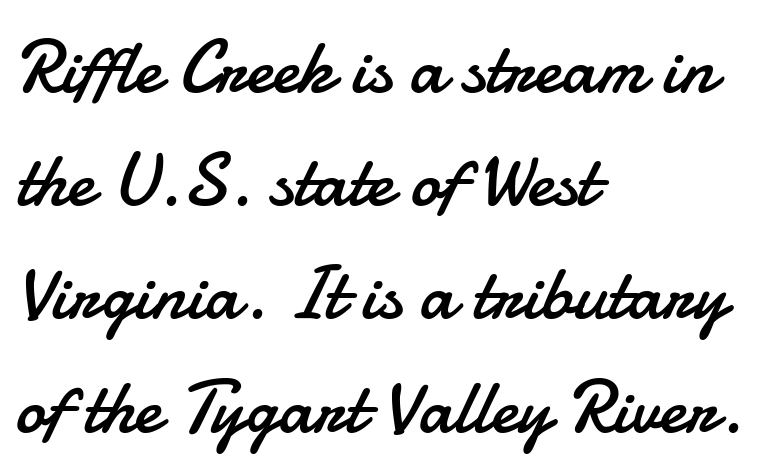
{"serif": "no", "bold": "no", "weight": "regular", "width": "normal", "stroke_contrast": "low", "x_height": "small", "monospaced": "no", "underline": "no", "align": "left", "line_spacing": "normal", "line_spacing_ratio": 1.51, "letter_spacing": "normal", "letter_spacing_em": 0.0, "glyph_px": 75}
